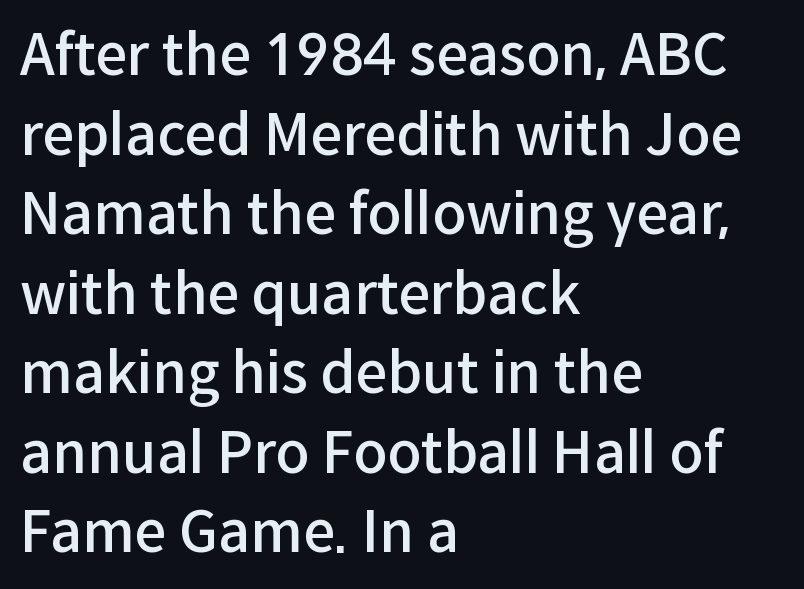
Q: Is the text bold? A: Semi-bold.
Q: Is the text italic (slanted)? A: No, it is upright.
Q: Is the typeface a serif or a sans-serif typeface? A: Sans-serif.
Q: Is the text underlined? A: No.
Q: How is the paragraph aligned? A: Left-aligned.
Q: Is the spacing between letters normal or unusually wide? A: Normal.
Q: Is the spacing between lines tight, normal or loose? A: Normal.
Q: Width (condensed, normal, or wide)? A: Normal.
Q: Stroke contrast? A: Low.
Q: x-height? A: Medium.
Q: Monospaced? A: No.
